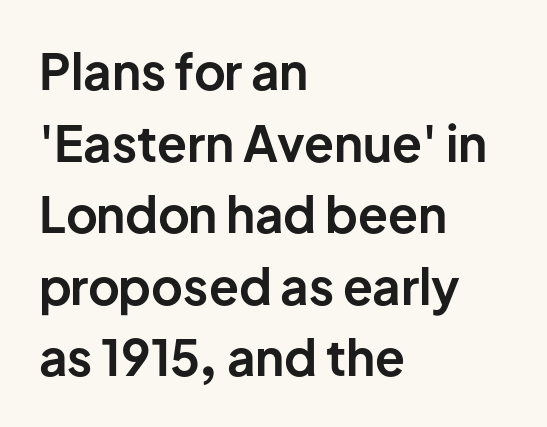
Nope, no serifs anywhere on these letters. Typeset ragged right — the left edge is the straight one. Posture: straight, roman, zero tilt. Weight: bold. Descenders hang freely into open space.
